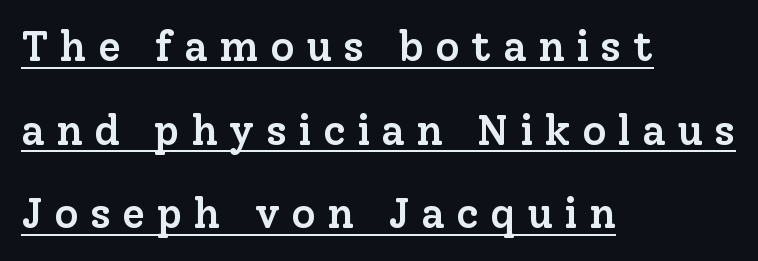
Note the varied advance widths — an 'i' is clearly narrower than an 'm'. Every word sits above its own underline. Typographic density is moderately raised because the face is semibold. Notice the wide empty band between every row — that's loose leading. The ragged edge is on the right, which tells us the setting is flush left.
